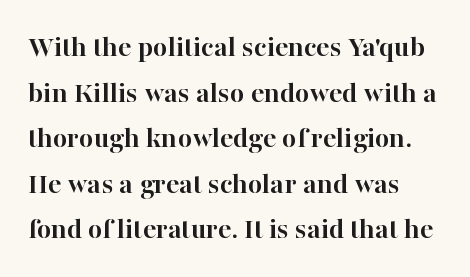
The image shows 31 px semibold serif type, upright; set left-aligned, normal line spacing (1.47x), normal letter spacing, not underlined; high stroke contrast and a medium x-height.
